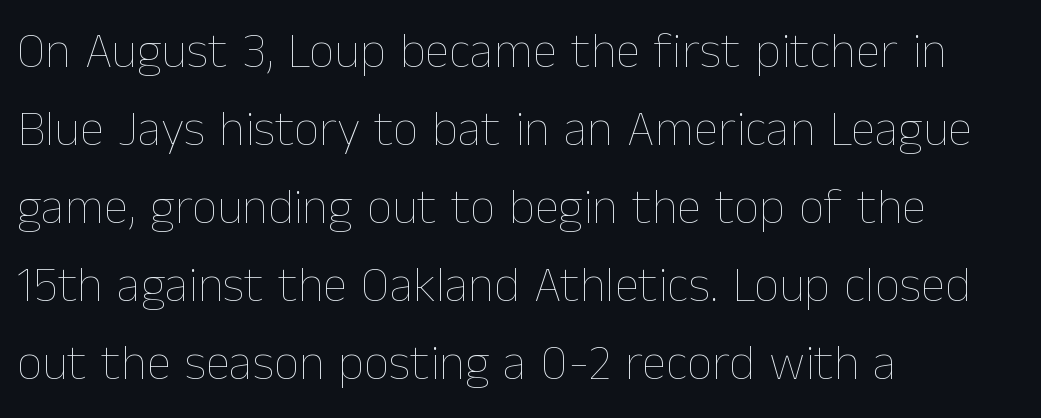
The image shows 50 px thin type, upright; set left-aligned, normal line spacing (1.56x), normal letter spacing, not underlined; low stroke contrast and a medium x-height.
